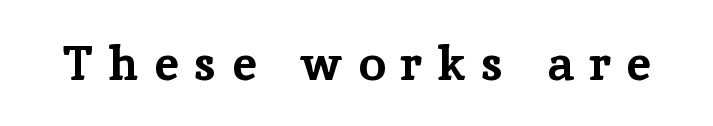
{"serif": "yes", "italic": "no", "bold": "yes", "weight": "bold", "width": "normal", "stroke_contrast": "low", "x_height": "medium", "monospaced": "no", "underline": "no", "letter_spacing": "wide", "letter_spacing_em": 0.33, "glyph_px": 48}
